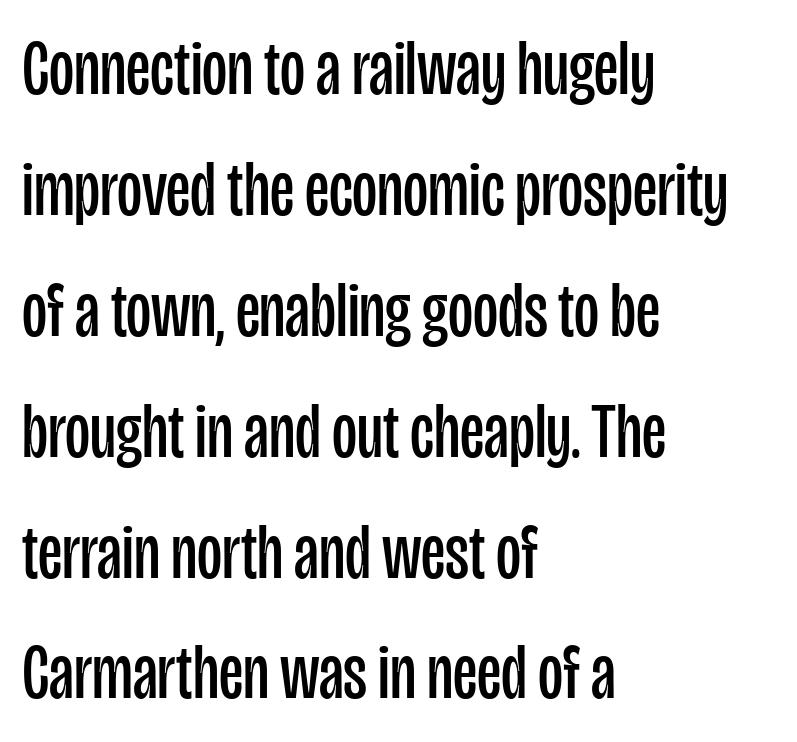
Weight: regular or lighter. Spacing between characters is what you'd get straight out of the box. No feet cap the strokes, marking this as sans-serif type. If you drew a line through each stem, it would be perfectly vertical.
